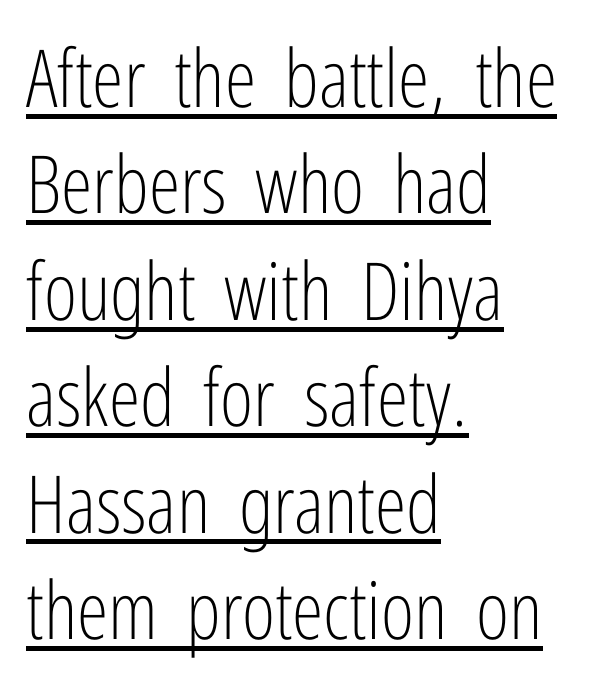
{"serif": "no", "italic": "no", "bold": "no", "weight": "light", "width": "condensed", "stroke_contrast": "low", "x_height": "medium", "monospaced": "no", "underline": "yes", "align": "left", "line_spacing": "normal", "line_spacing_ratio": 1.33, "letter_spacing": "normal", "letter_spacing_em": 0.0, "glyph_px": 80}
